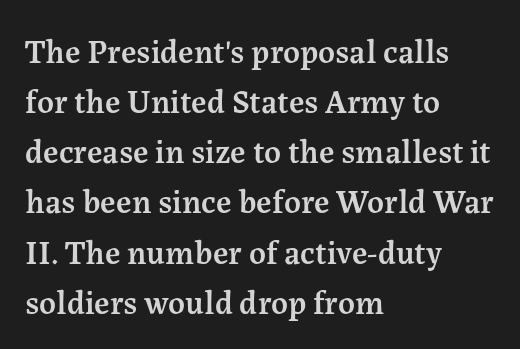
Q: Is the text bold? A: Semi-bold.
Q: Is the text italic (slanted)? A: No, it is upright.
Q: Is the typeface a serif or a sans-serif typeface? A: Serif.
Q: Is the text underlined? A: No.
Q: How is the paragraph aligned? A: Left-aligned.
Q: Is the spacing between letters normal or unusually wide? A: Normal.
Q: Is the spacing between lines tight, normal or loose? A: Normal.
Q: Width (condensed, normal, or wide)? A: Normal.
Q: Stroke contrast? A: Medium.
Q: x-height? A: Medium.
Q: Monospaced? A: No.
